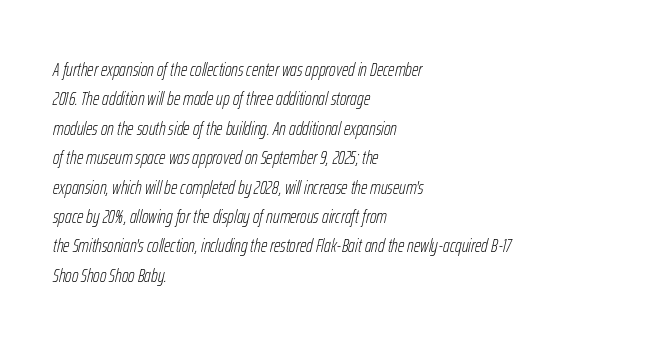
How are the letters spaced? Ordinarily, with no added tracking. Weight: not bold — regular or lighter. Horizontal alignment here is leftward, the default for most running prose. There's an unmistakable incline to the writing here.
